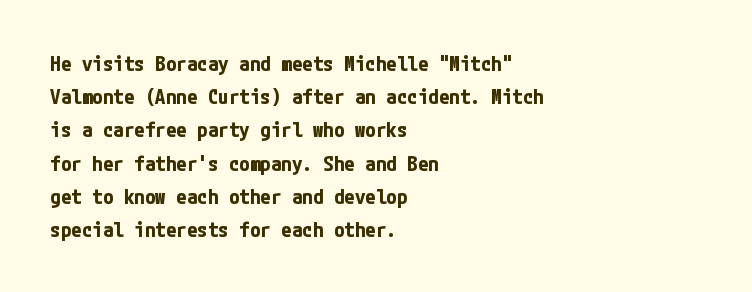
The font is running at its bold setting. Letters rest on an invisible, unmarked baseline. Students, note that the glyphs here touch the page at normal intervals. The rendering anchors every line to the left-hand side.
